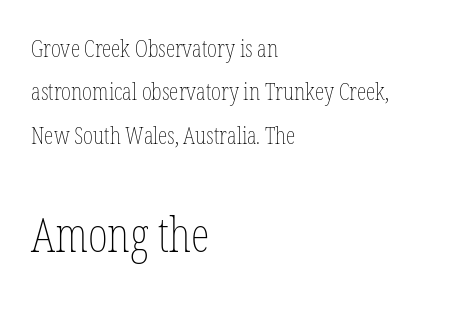
The image shows 48 px thin, condensed type, upright; set left-aligned, line spacing 1.81x, normal letter spacing, not underlined; the second (bottom) block is 2.0x larger; low stroke contrast and a medium x-height.
